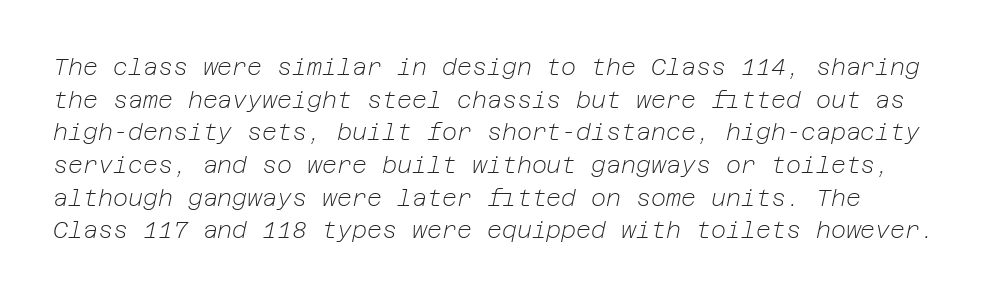
The image shows 23 px text type, italic (leaning right); set normal line spacing (1.42x), normal letter spacing, not underlined.
